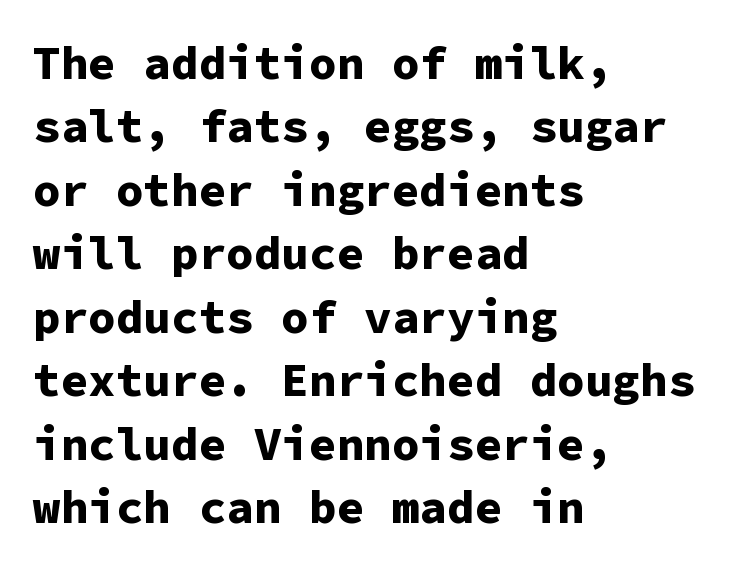
{"serif": "no", "italic": "no", "bold": "yes", "weight": "bold", "width": "normal", "stroke_contrast": "low", "x_height": "medium", "monospaced": "yes", "underline": "no", "align": "left", "line_spacing": "normal", "line_spacing_ratio": 1.38, "letter_spacing": "normal", "letter_spacing_em": 0.0, "glyph_px": 46}
